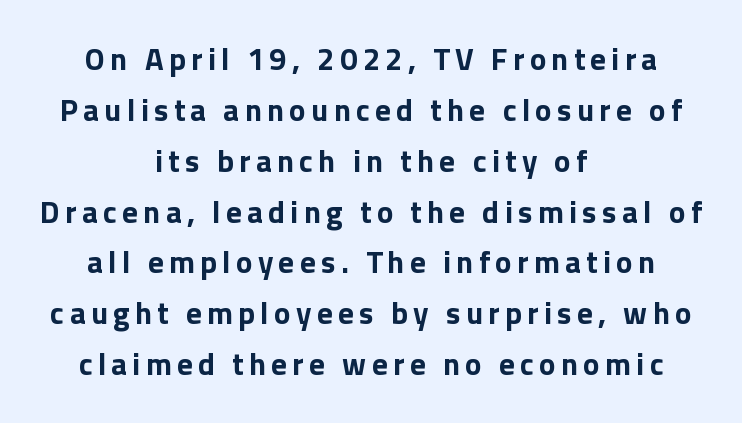
The letters stand straight up with perfectly vertical stems. A clean baseline with only descenders dipping below it. Type style note: lacks serifs. Weight: bold.
